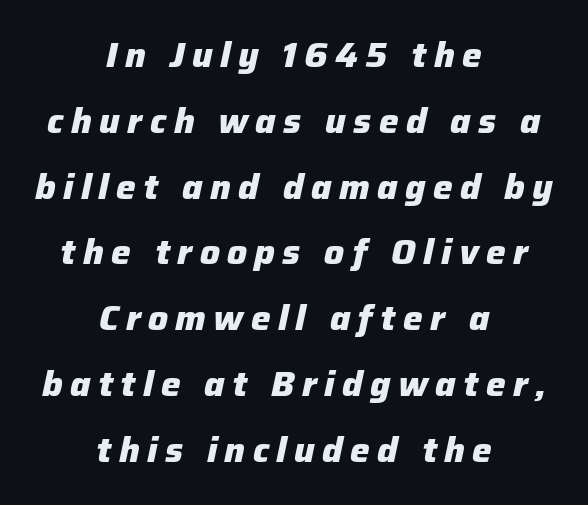
{"italic": "yes", "lean": "right", "slant_degrees": 12, "bold": "yes", "weight": "heavy", "width": "normal", "stroke_contrast": "low", "x_height": "medium", "monospaced": "no", "underline": "no", "align": "center", "line_spacing_ratio": 1.88, "letter_spacing": "wide", "letter_spacing_em": 0.21, "glyph_px": 35}
